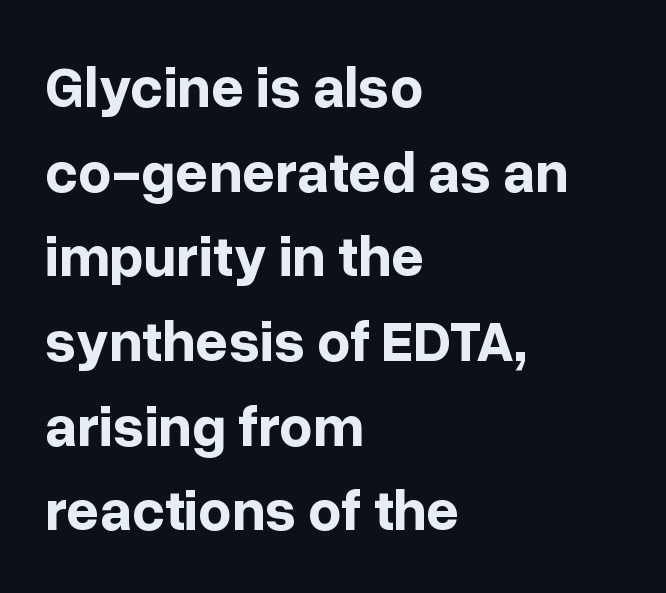
The image shows 58 px bold sans-serif type, upright; set left-aligned, normal line spacing (1.46x), normal letter spacing, not underlined; low stroke contrast and a medium x-height.
